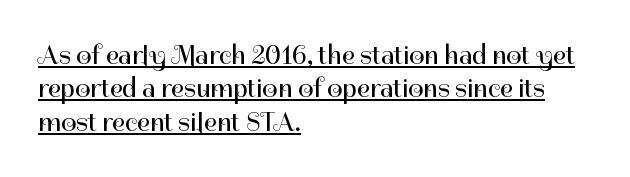
Stem width sits at or under what a default text font uses. Underlined type. One-word summary of the alignment: left. Tracking here is standard; glyphs follow each other at the usual distance.
